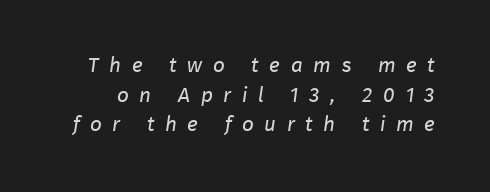
This block has exactly the height ordinary leading produces. Each stroke keeps to a modest, everyday thickness or less. The passage shown has open, widely tracked lettering throughout. Only glyphs here, with clear space below each row.
